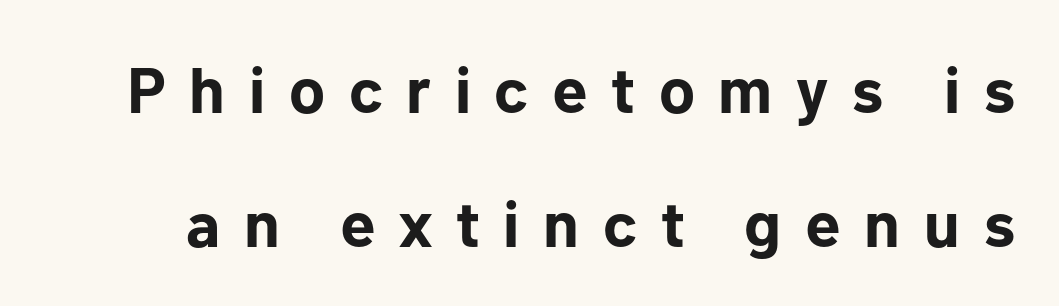
Q: Is the text bold? A: Yes.
Q: Is the text italic (slanted)? A: No, it is upright.
Q: Is the typeface a serif or a sans-serif typeface? A: Sans-serif.
Q: Is the text underlined? A: No.
Q: Is the spacing between letters normal or unusually wide? A: Unusually wide.
Q: Is the spacing between lines tight, normal or loose? A: Loose.
Q: Width (condensed, normal, or wide)? A: Normal.
Q: Stroke contrast? A: Low.
Q: x-height? A: Medium.
Q: Monospaced? A: No.
